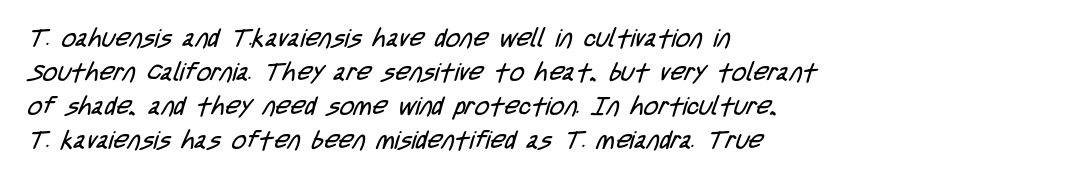
{"bold": "no", "underline": "no", "align": "left", "line_spacing": "normal", "line_spacing_ratio": 1.36, "letter_spacing": "normal", "letter_spacing_em": 0.0, "glyph_px": 25}
